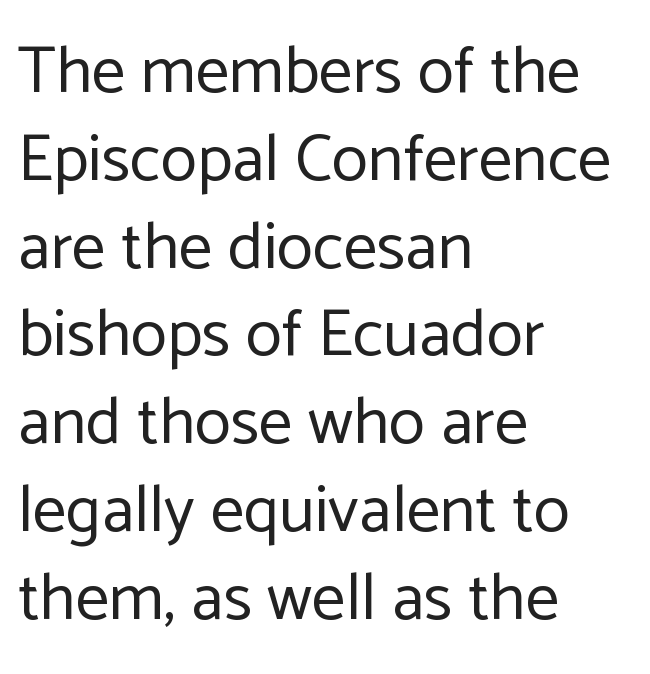
Bold? No — there's no thickening of the strokes. A student would call this left alignment; a typographer would say flush left, rag right. Look at the bottom of the vertical strokes: they stop flat, with no serifs. If you measured baseline to baseline, you'd find a middling distance. Students, note that the glyphs here touch the page at normal intervals. This is the regular roman posture of the typeface.
